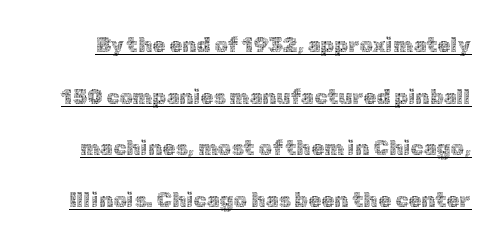
Q: Is the text bold? A: No.
Q: Is the text italic (slanted)? A: No, it is upright.
Q: Is the text underlined? A: Yes.
Q: Is the spacing between letters normal or unusually wide? A: Normal.
Q: Is the spacing between lines tight, normal or loose? A: Loose.
